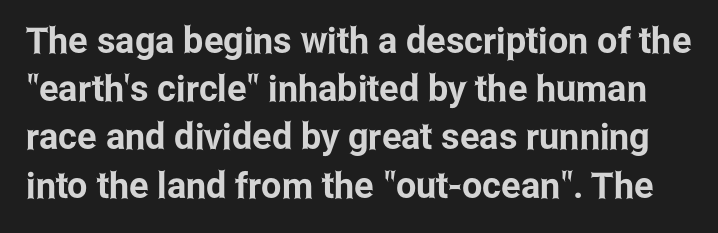
{"serif": "no", "italic": "no", "width": "condensed", "stroke_contrast": "low", "x_height": "medium", "monospaced": "no", "underline": "no", "line_spacing": "normal", "line_spacing_ratio": 1.34, "letter_spacing": "normal", "letter_spacing_em": 0.0, "glyph_px": 36}
